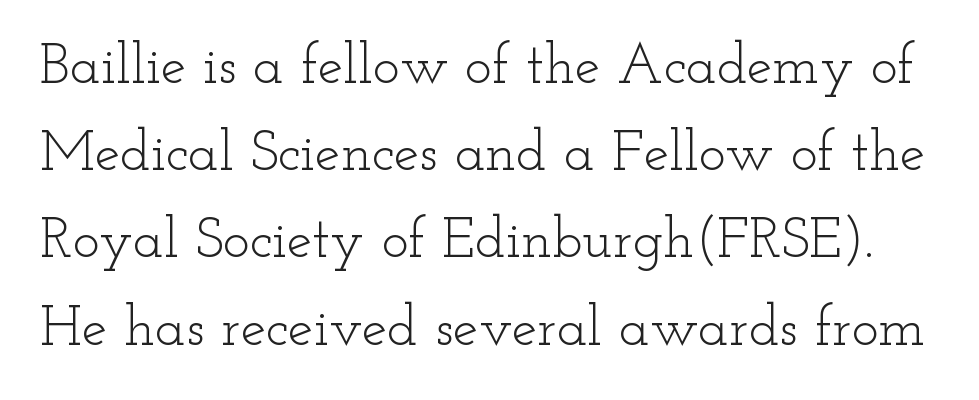
Characters remain perfectly vertical along every line. Each letter keeps its own natural width here, so spacing adapts to shape. Is this a sans? No — the strokes have serifs. Rule under the text: the space is simply empty.
